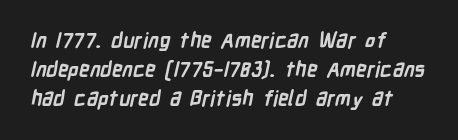
{"bold": "yes", "underline": "no", "align": "left", "line_spacing": "normal", "line_spacing_ratio": 1.37, "letter_spacing": "normal", "letter_spacing_em": 0.0, "glyph_px": 21}
